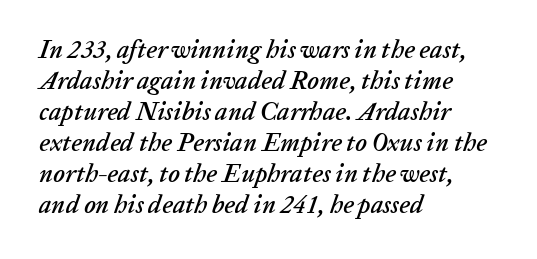
Q: Is the text italic (slanted)? A: Yes, it leans right by about 20 degrees.
Q: Is the text underlined? A: No.
Q: How is the paragraph aligned? A: Left-aligned.
Q: Is the spacing between letters normal or unusually wide? A: Normal.
